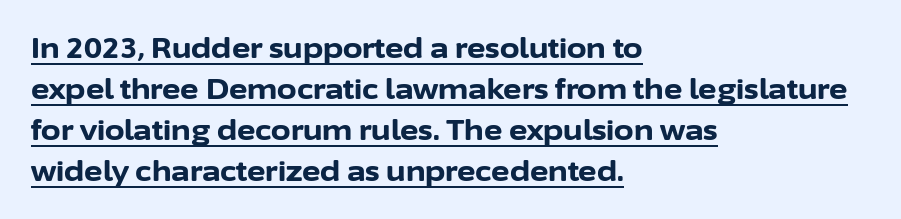
Q: Is the text bold? A: Yes.
Q: Is the text italic (slanted)? A: No, it is upright.
Q: Is the typeface a serif or a sans-serif typeface? A: Sans-serif.
Q: Is the text underlined? A: Yes.
Q: How is the paragraph aligned? A: Left-aligned.
Q: Is the spacing between letters normal or unusually wide? A: Normal.
Q: Is the spacing between lines tight, normal or loose? A: Normal.
Q: Width (condensed, normal, or wide)? A: Normal.
Q: Stroke contrast? A: Low.
Q: x-height? A: Medium.
Q: Monospaced? A: No.
